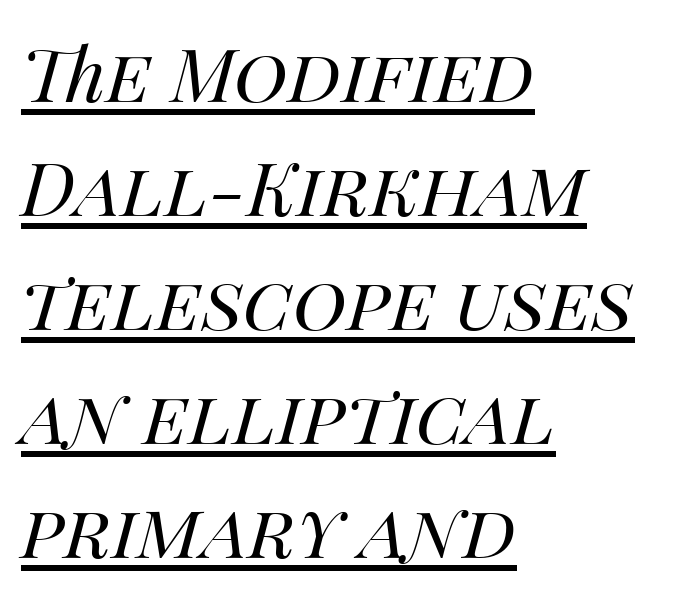
These lines are set flush left with a ragged right edge. The text carries the slant typical of an italic or oblique font. Check the space under the baseline: a stroke is drawn there. Successive baselines arrive at the customary interval. Compared with a typical body face, this is equally light or lighter still. These lines keep a tight, regular rhythm from letter to letter.
